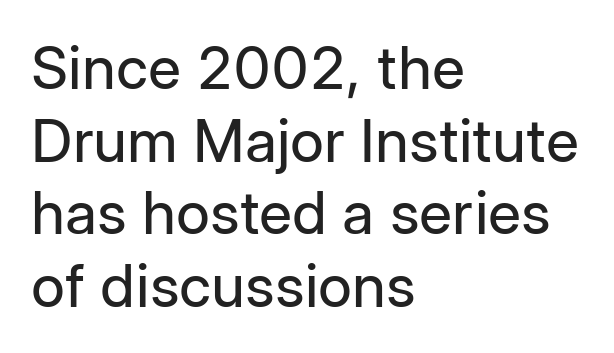
Q: Is the text bold? A: No.
Q: Is the text italic (slanted)? A: No, it is upright.
Q: Is the typeface a serif or a sans-serif typeface? A: Sans-serif.
Q: Is the text underlined? A: No.
Q: How is the paragraph aligned? A: Left-aligned.
Q: Is the spacing between letters normal or unusually wide? A: Normal.
Q: Width (condensed, normal, or wide)? A: Normal.
Q: Stroke contrast? A: Low.
Q: x-height? A: Medium.
Q: Monospaced? A: No.
